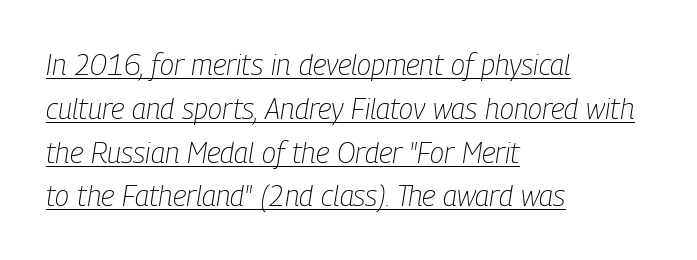
Q: Is the text bold? A: No.
Q: Is the text italic (slanted)? A: Yes, it leans right by about 9 degrees.
Q: Is the text underlined? A: Yes.
Q: How is the paragraph aligned? A: Left-aligned.
Q: Is the spacing between letters normal or unusually wide? A: Normal.
Q: Is the spacing between lines tight, normal or loose? A: Normal.
Q: Width (condensed, normal, or wide)? A: Condensed.
Q: Stroke contrast? A: Low.
Q: x-height? A: Medium.
Q: Monospaced? A: No.
